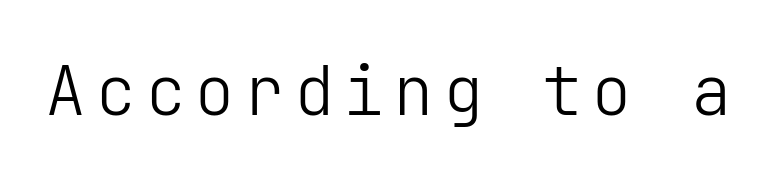
If you drew a line through each stem, it would be perfectly vertical. This is not heavy type; no bold has been used. Are there feet on the stems? There aren't — it's a sans. A clean baseline with only descenders dipping below it.
